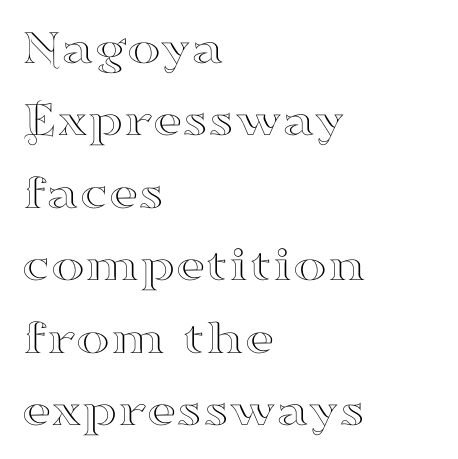
{"serif": "yes", "italic": "no", "width": "wide", "stroke_contrast": "high", "x_height": "small", "monospaced": "no", "underline": "no", "align": "left", "line_spacing": "normal", "line_spacing_ratio": 1.42, "letter_spacing": "normal", "letter_spacing_em": 0.0, "glyph_px": 51}
